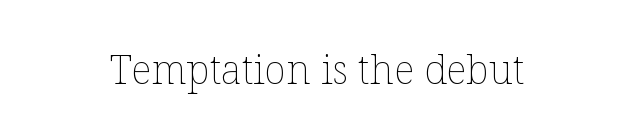
{"italic": "no", "bold": "no", "weight": "thin", "width": "normal", "stroke_contrast": "low", "x_height": "medium", "monospaced": "no", "underline": "no", "letter_spacing": "normal", "letter_spacing_em": 0.0, "glyph_px": 40}
